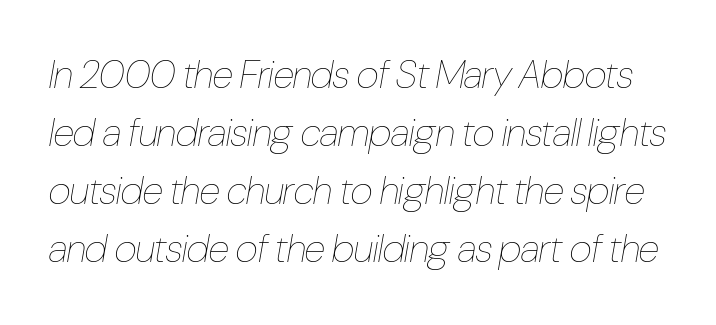
The typeface has the unassuming heft of standard copy or less. This sample uses plain, unmodified letter spacing. Normally led — the rows are evenly, conventionally spaced. These lines are rendered in a variable-pitch font.
